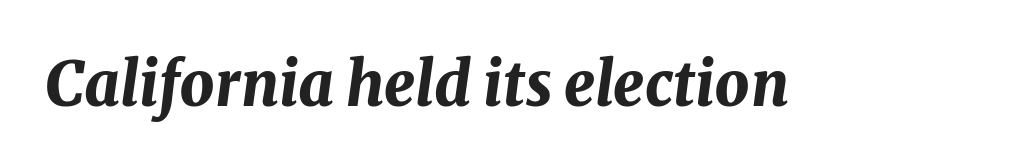
Weight: bold. The glyphs look as if they've been sheared to an angle. The tracking reads as untouched default to a designer's eye. Proportional: the letters do not fall into vertical columns. This rendering features lettering with no underline.
